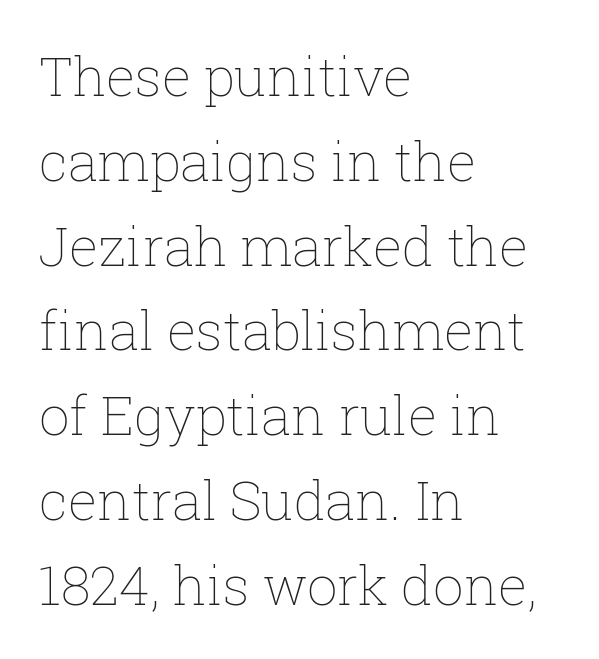
Q: Is the text bold? A: No.
Q: Is the text italic (slanted)? A: No, it is upright.
Q: Is the text underlined? A: No.
Q: How is the paragraph aligned? A: Left-aligned.
Q: Is the spacing between letters normal or unusually wide? A: Normal.
Q: Is the spacing between lines tight, normal or loose? A: Normal.
Q: Width (condensed, normal, or wide)? A: Normal.
Q: Stroke contrast? A: Low.
Q: x-height? A: Medium.
Q: Monospaced? A: No.
